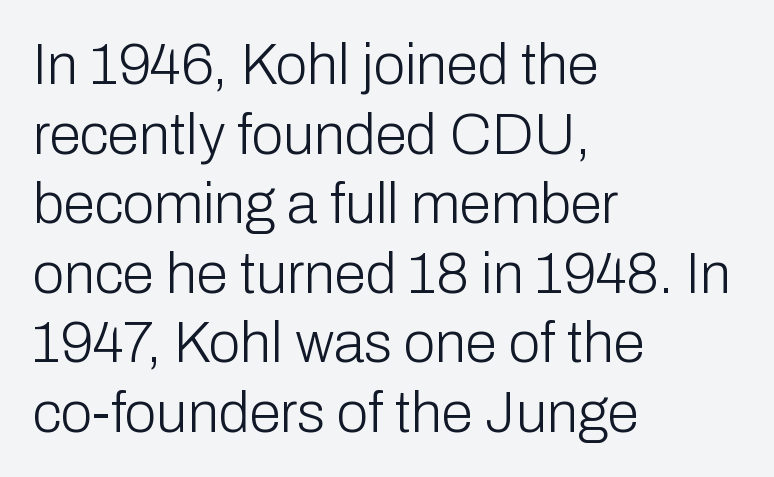
{"serif": "no", "italic": "no", "bold": "no", "weight": "light", "width": "normal", "stroke_contrast": "low", "x_height": "medium", "monospaced": "no", "underline": "no", "align": "left", "line_spacing_ratio": 1.22, "letter_spacing": "normal", "letter_spacing_em": 0.0, "glyph_px": 57}
